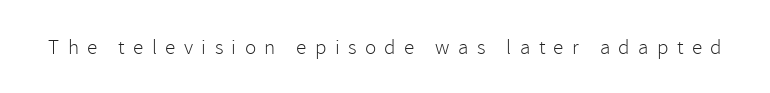
{"italic": "no", "bold": "no", "underline": "no", "letter_spacing": "wide", "letter_spacing_em": 0.4, "glyph_px": 21}
